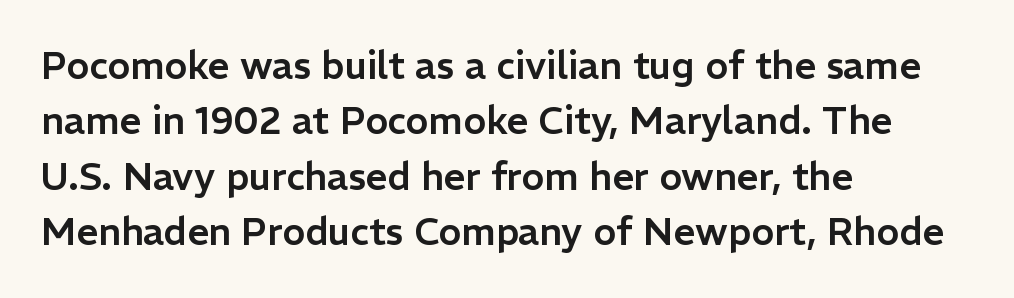
The space between consecutive lines is moderate. Classification — sans serif. The area under the type is left untouched. Compared with typical body copy, the letter spacing here is the same.
